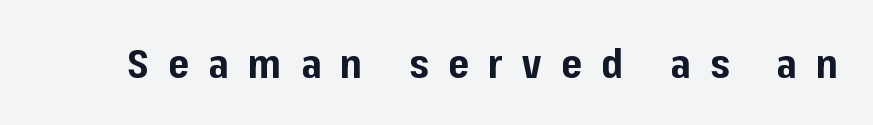
Decoration check: the copy has no underline. Typographically, this falls in the sans-serif category. Looks like regular typesetting: each glyph gets only the width it needs. I'd describe the lettering as bold — thick and assertive.
